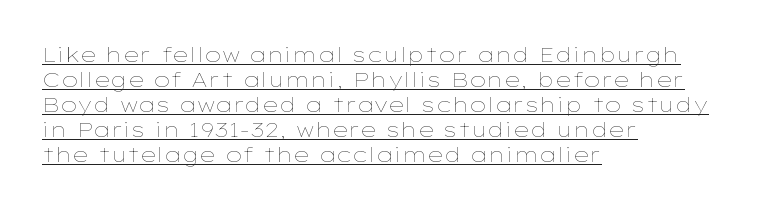
{"italic": "no", "bold": "no", "underline": "yes", "align": "left", "line_spacing": "normal", "line_spacing_ratio": 1.25, "letter_spacing": "normal", "letter_spacing_em": 0.0, "glyph_px": 20}
